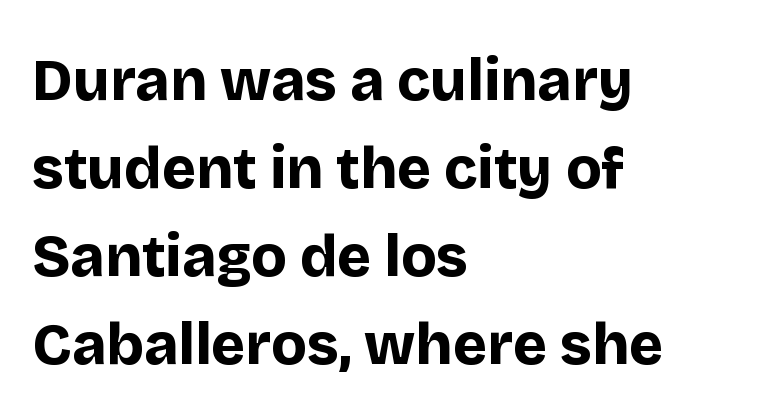
{"serif": "no", "italic": "no", "bold": "yes", "weight": "bold", "width": "normal", "stroke_contrast": "low", "x_height": "large", "monospaced": "no", "underline": "no", "align": "left", "line_spacing": "normal", "line_spacing_ratio": 1.52, "letter_spacing": "normal", "letter_spacing_em": 0.0, "glyph_px": 58}
